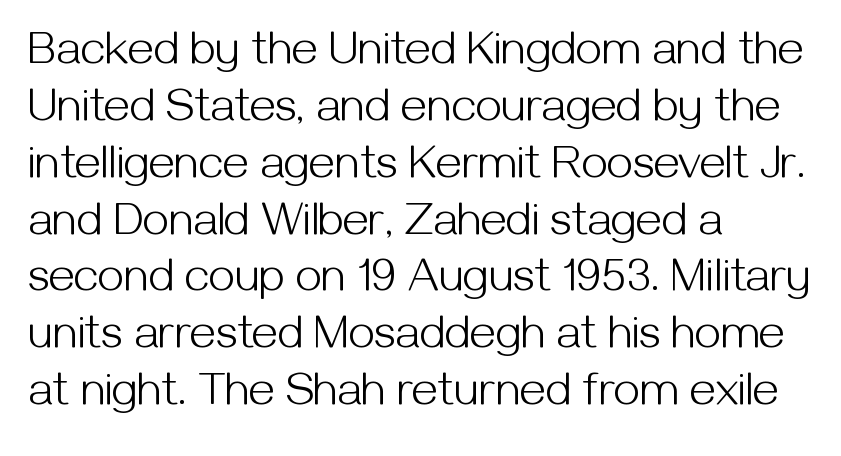
{"serif": "no", "italic": "no", "bold": "no", "weight": "light", "width": "normal", "stroke_contrast": "medium", "x_height": "medium", "monospaced": "no", "underline": "no", "align": "left", "line_spacing_ratio": 1.21, "letter_spacing": "normal", "letter_spacing_em": 0.0, "glyph_px": 47}
